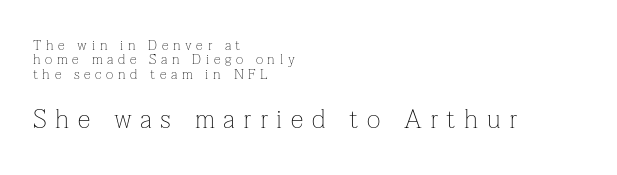
{"italic": "no", "bold": "no", "underline": "no", "align": "left", "line_spacing": "tight", "line_spacing_ratio": 1.02, "letter_spacing": "wide", "letter_spacing_em": 0.33, "larger_block": "second", "size_ratio": 1.86, "glyph_px": 26}
